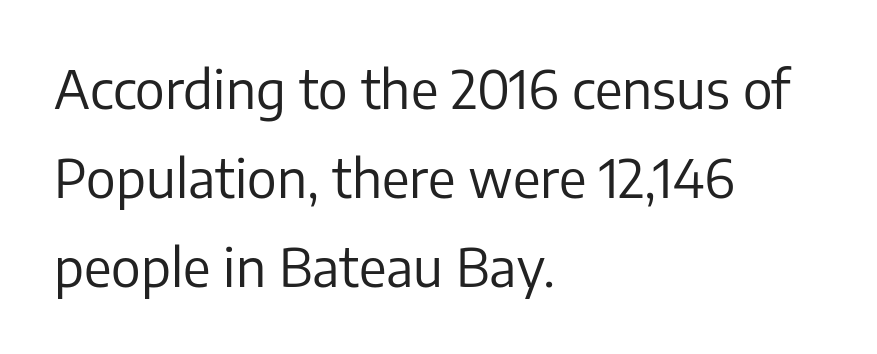
Here the designer chose a conventional face with non-uniform glyph widths. Anything drawn beneath the words? Only blank space. Between one letter and the next there's only the usual sliver of space. What's the leading like? Ordinary, nothing unusual.
